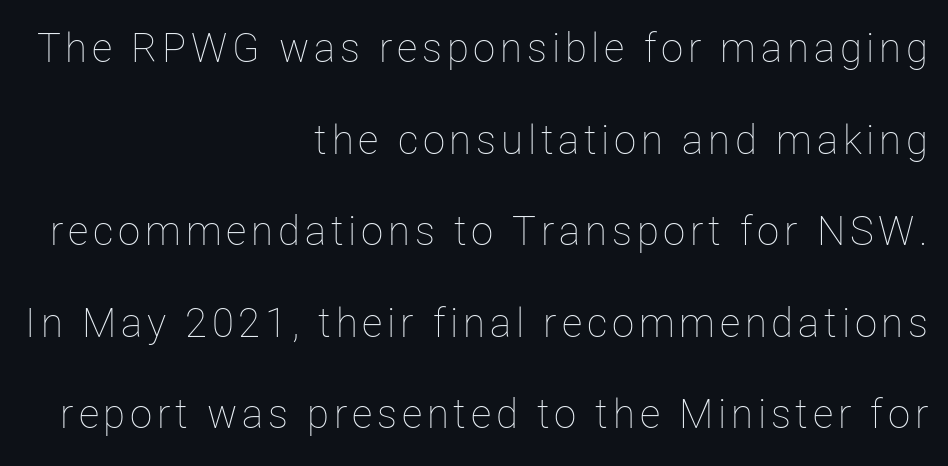
Q: Is the text bold? A: No.
Q: Is the text italic (slanted)? A: No, it is upright.
Q: Is the text underlined? A: No.
Q: How is the paragraph aligned? A: Right-aligned.
Q: Is the spacing between lines tight, normal or loose? A: Loose.
Q: Width (condensed, normal, or wide)? A: Normal.
Q: Stroke contrast? A: Low.
Q: x-height? A: Medium.
Q: Monospaced? A: No.
